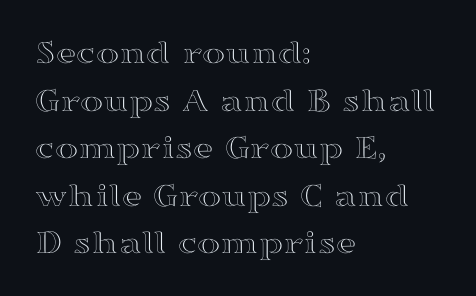
Q: Is the text italic (slanted)? A: No, it is upright.
Q: Is the text underlined? A: No.
Q: How is the paragraph aligned? A: Left-aligned.
Q: Is the spacing between letters normal or unusually wide? A: Normal.
Q: Is the spacing between lines tight, normal or loose? A: Normal.
Q: Width (condensed, normal, or wide)? A: Wide.
Q: x-height? A: Medium.
Q: Monospaced? A: No.
